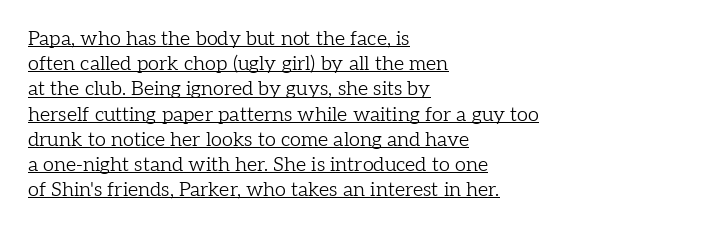
The image shows 20 px text type, upright; set left-aligned, normal line spacing (1.26x), normal letter spacing, underlined.
